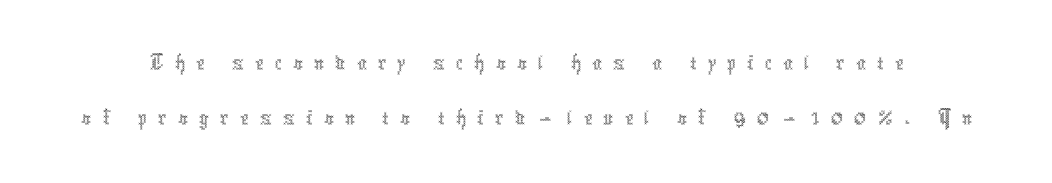
Q: Is the text bold? A: No.
Q: Is the text italic (slanted)? A: No, it is upright.
Q: Is the text underlined? A: No.
Q: Is the spacing between letters normal or unusually wide? A: Unusually wide.
Q: Is the spacing between lines tight, normal or loose? A: Tight.
Q: Width (condensed, normal, or wide)? A: Condensed.
Q: x-height? A: Medium.
Q: Monospaced? A: No.
